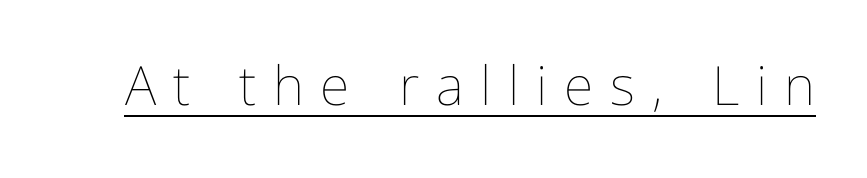
The image shows 54 px thin, condensed type, upright; set unusually wide letter spacing (+0.31 em), underlined; low stroke contrast and a medium x-height.
